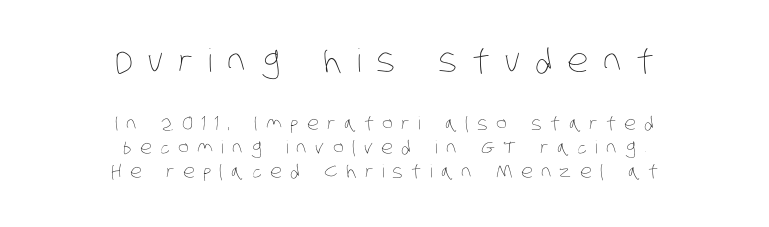
The image shows 32 px thin, condensed type; set centered, normal line spacing (1.35x), unusually wide letter spacing (+0.47 em), not underlined; the first (top) block is 1.78x larger; low stroke contrast and a large x-height.
